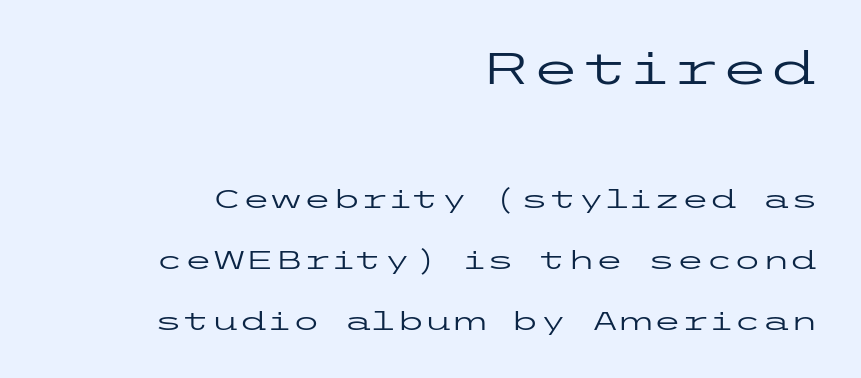
{"serif": "no", "italic": "no", "bold": "no", "weight": "regular", "width": "wide", "stroke_contrast": "low", "x_height": "medium", "underline": "no", "align": "right", "line_spacing": "loose", "line_spacing_ratio": 2.35, "letter_spacing": "normal", "letter_spacing_em": 0.0, "larger_block": "first", "size_ratio": 1.73, "glyph_px": 45}
